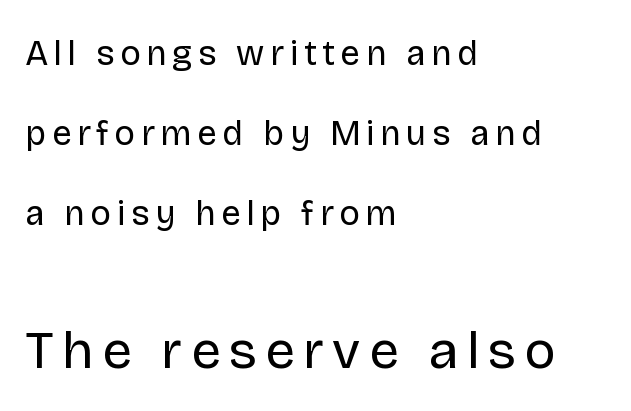
{"serif": "no", "italic": "no", "bold": "no", "weight": "regular", "width": "normal", "stroke_contrast": "low", "x_height": "large", "monospaced": "no", "underline": "no", "align": "left", "line_spacing": "loose", "line_spacing_ratio": 2.29, "larger_block": "second", "size_ratio": 1.51, "glyph_px": 53}
